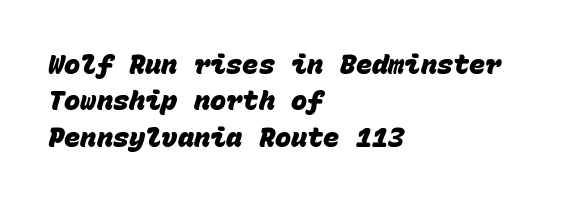
Q: Is the text bold? A: Yes.
Q: Is the text underlined? A: No.
Q: How is the paragraph aligned? A: Left-aligned.
Q: Is the spacing between letters normal or unusually wide? A: Normal.
Q: Is the spacing between lines tight, normal or loose? A: Normal.
